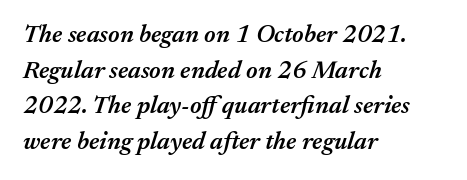
The image shows 25 px text type, italic (leaning right); set left-aligned, normal line spacing (1.43x), normal letter spacing, not underlined.
